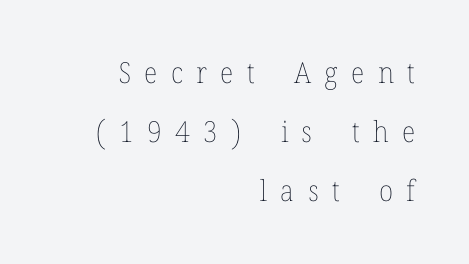
The image shows 29 px thin type, upright; set right-aligned, loose line spacing (2.03x), unusually wide letter spacing (+0.46 em), not underlined; low stroke contrast and a medium x-height.
